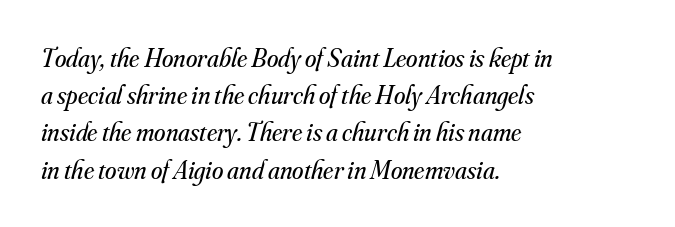
Each word holds together tightly as a unit, with standard inter-letter gaps. Normally led — the rows are evenly, conventionally spaced. The lines in this sample share a left origin and differ only in where they stop. Looking at the ascenders, they clearly lean. The weight tops out at a normal text grade. The zone under the glyphs is completely vacant.
